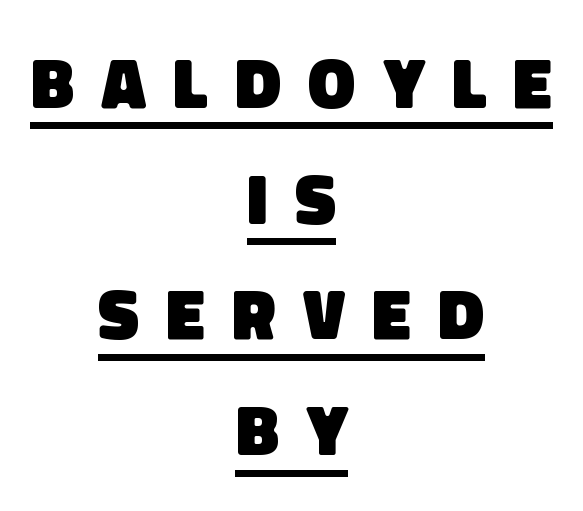
{"serif": "no", "bold": "yes", "weight": "heavy", "width": "normal", "stroke_contrast": "low", "x_height": "large", "monospaced": "no", "underline": "yes", "align": "center", "line_spacing": "normal", "line_spacing_ratio": 1.63, "letter_spacing": "wide", "letter_spacing_em": 0.38, "glyph_px": 71}
